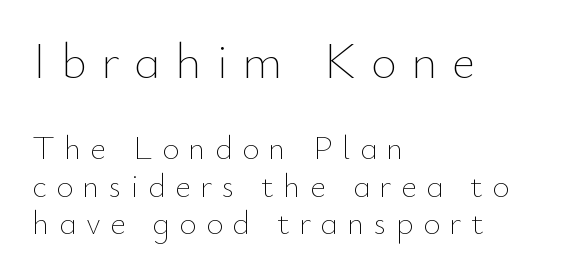
The strokes are not fattened; the text isn't bold. This layout puts the oversized block above and the modest block below. Characters remain perfectly vertical along every line. The letters advance in unequal steps, a hallmark of proportional type.
